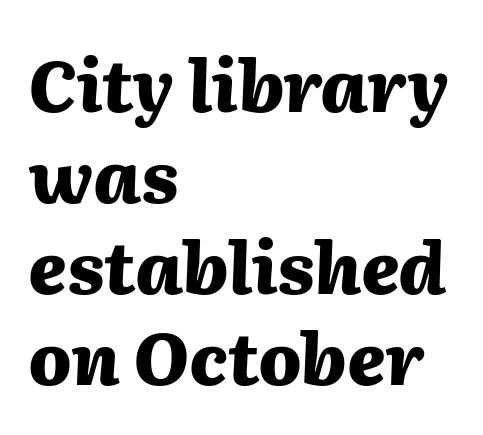
The image shows 71 px heavy type, italic (leaning right); set left-aligned, normal line spacing (1.28x), normal letter spacing, not underlined; medium stroke contrast and a medium x-height.
